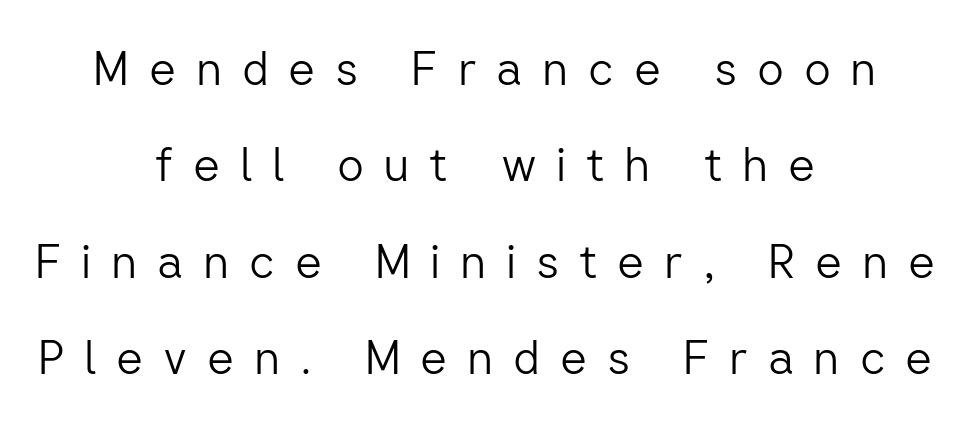
The image shows 47 px light sans-serif type, upright; set centered, loose line spacing (2.05x), unusually wide letter spacing (+0.42 em), not underlined; low stroke contrast and a medium x-height.
